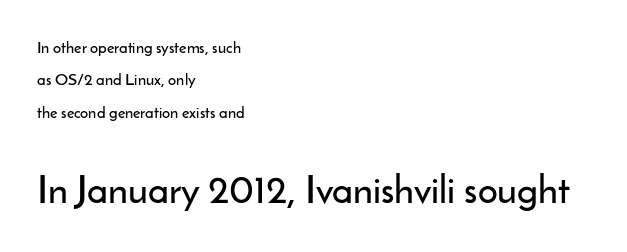
Q: Is the text italic (slanted)? A: No, it is upright.
Q: Is the typeface a serif or a sans-serif typeface? A: Sans-serif.
Q: Is the text underlined? A: No.
Q: How is the paragraph aligned? A: Left-aligned.
Q: Is the spacing between letters normal or unusually wide? A: Normal.
Q: Is the spacing between lines tight, normal or loose? A: Loose.
Q: Which block of text is set in a larger size, the first (top) or the second (bottom)? A: The second (bottom) one.
Q: Width (condensed, normal, or wide)? A: Normal.
Q: Stroke contrast? A: Low.
Q: x-height? A: Small.
Q: Monospaced? A: No.
